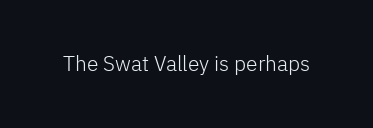
{"italic": "no", "bold": "no", "underline": "no", "letter_spacing": "normal", "letter_spacing_em": 0.0, "glyph_px": 21}
